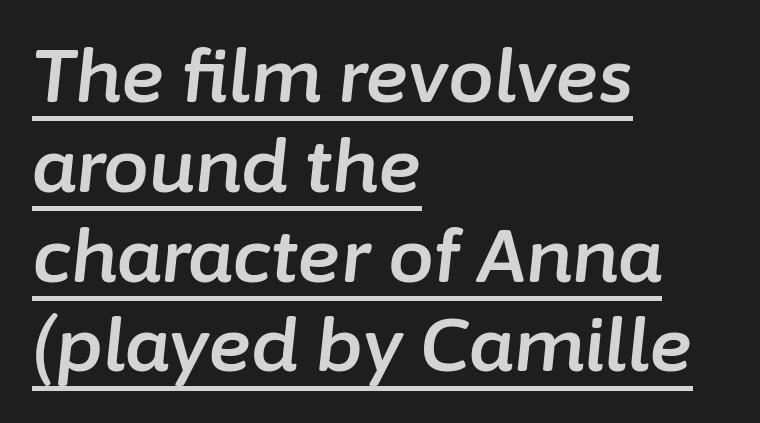
Q: Is the text italic (slanted)? A: Yes, it leans right by about 6 degrees.
Q: Is the text underlined? A: Yes.
Q: How is the paragraph aligned? A: Left-aligned.
Q: Is the spacing between letters normal or unusually wide? A: Normal.
Q: Width (condensed, normal, or wide)? A: Normal.
Q: Stroke contrast? A: Low.
Q: x-height? A: Medium.
Q: Monospaced? A: No.
